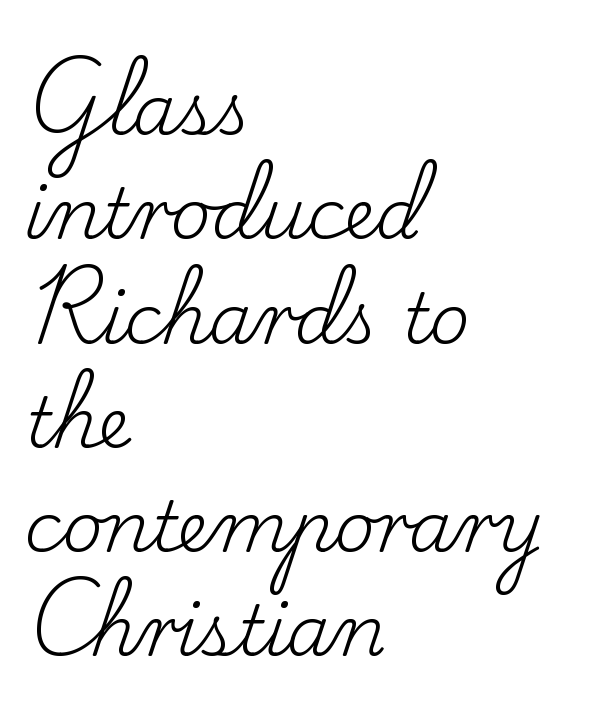
The image shows 70 px regular-weight serif type; set left-aligned, normal line spacing (1.49x), normal letter spacing, not underlined; low stroke contrast and a small x-height.
